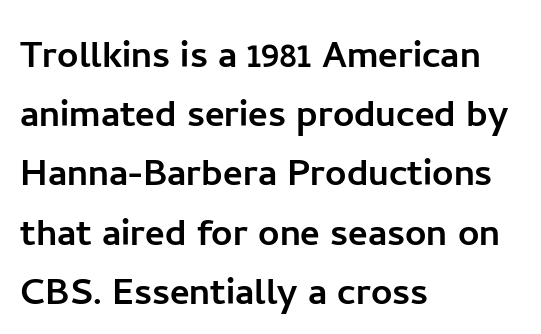
Q: Is the text italic (slanted)? A: No, it is upright.
Q: Is the typeface a serif or a sans-serif typeface? A: Sans-serif.
Q: Is the text underlined? A: No.
Q: How is the paragraph aligned? A: Left-aligned.
Q: Is the spacing between letters normal or unusually wide? A: Normal.
Q: Is the spacing between lines tight, normal or loose? A: Normal.
Q: Width (condensed, normal, or wide)? A: Normal.
Q: Stroke contrast? A: Low.
Q: x-height? A: Medium.
Q: Monospaced? A: No.
